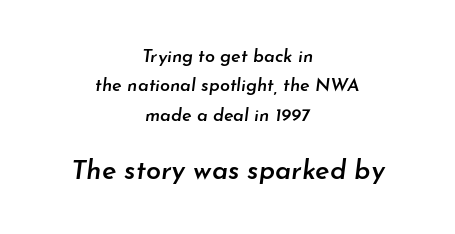
Q: Is the text bold? A: Semi-bold.
Q: Is the text italic (slanted)? A: Yes, it leans right by about 7 degrees.
Q: Is the text underlined? A: No.
Q: How is the paragraph aligned? A: Centered.
Q: Is the spacing between letters normal or unusually wide? A: Normal.
Q: Is the spacing between lines tight, normal or loose? A: Normal.
Q: Which block of text is set in a larger size, the first (top) or the second (bottom)? A: The second (bottom) one.
